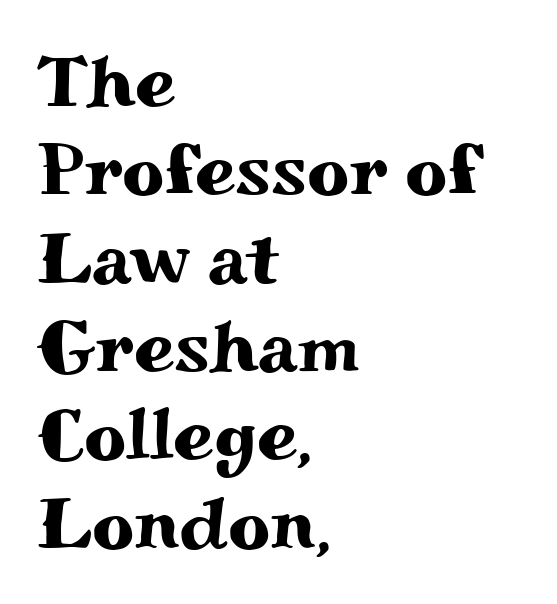
The image shows 73 px wide serif type, upright; set left-aligned, line spacing 1.21x, normal letter spacing, not underlined; medium stroke contrast and a small x-height.
